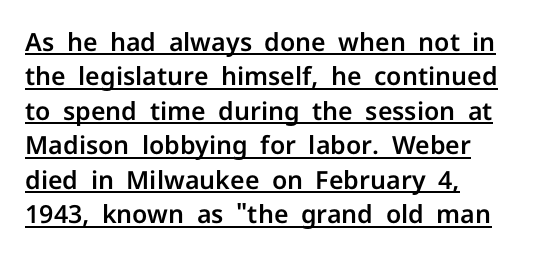
{"italic": "no", "underline": "yes", "align": "left", "line_spacing": "normal", "line_spacing_ratio": 1.38, "letter_spacing": "normal", "letter_spacing_em": 0.0, "glyph_px": 25}
